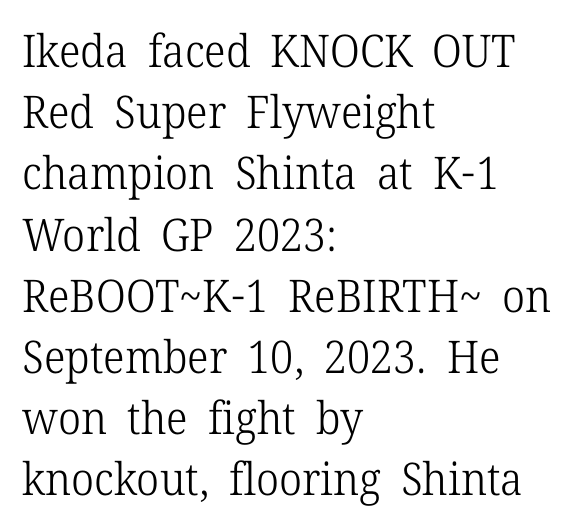
All the whitespace from short lines collects on the right. Notice how descenders clear the ascenders below comfortably — that's standard leading. This sample has the flowing, uneven cadence of proportional lettering. What stands out about the letter spacing? Nothing — it is the standard amount.
